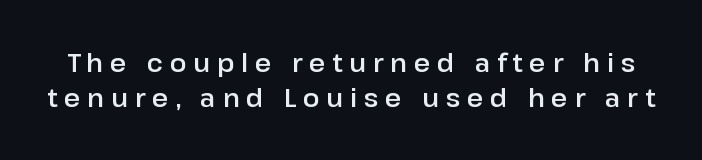
{"italic": "no", "underline": "no", "line_spacing": "normal", "line_spacing_ratio": 1.4, "letter_spacing": "wide", "letter_spacing_em": 0.27, "glyph_px": 25}
